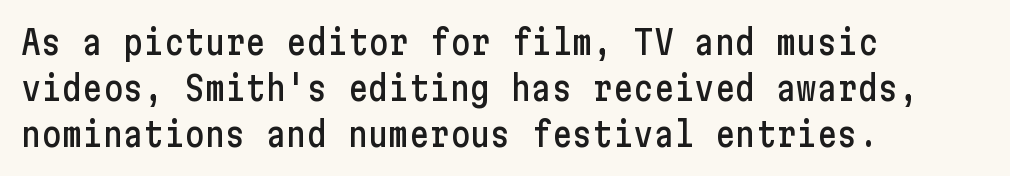
Q: Is the text italic (slanted)? A: No, it is upright.
Q: Is the typeface a serif or a sans-serif typeface? A: Sans-serif.
Q: Is the text underlined? A: No.
Q: How is the paragraph aligned? A: Left-aligned.
Q: Is the spacing between letters normal or unusually wide? A: Normal.
Q: Is the spacing between lines tight, normal or loose? A: Normal.
Q: Width (condensed, normal, or wide)? A: Condensed.
Q: Stroke contrast? A: Low.
Q: x-height? A: Medium.
